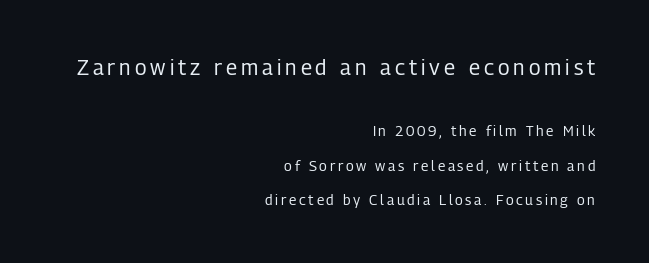
{"italic": "no", "bold": "no", "underline": "no", "align": "right", "line_spacing": "loose", "line_spacing_ratio": 2.45, "larger_block": "first", "size_ratio": 1.5, "glyph_px": 21}
